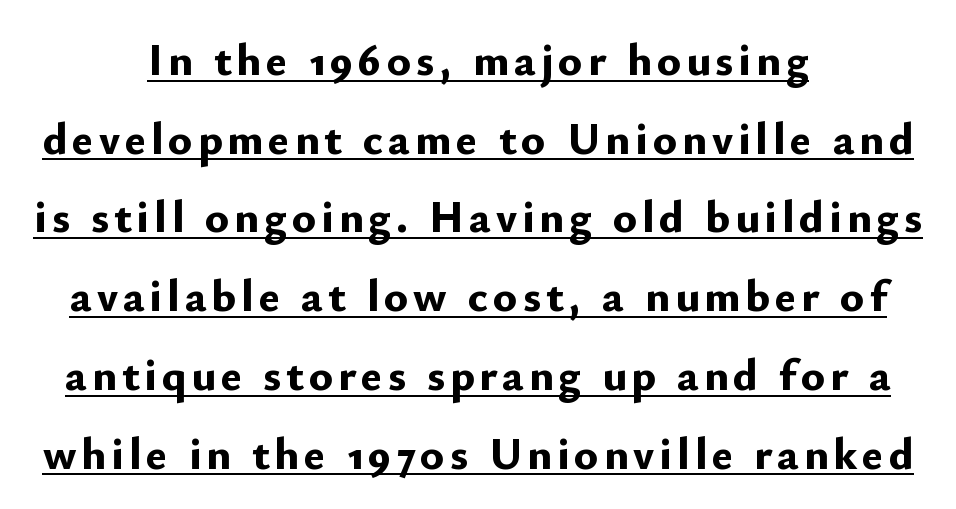
Q: Is the text bold? A: Yes.
Q: Is the text italic (slanted)? A: No, it is upright.
Q: Is the typeface a serif or a sans-serif typeface? A: Sans-serif.
Q: Is the text underlined? A: Yes.
Q: How is the paragraph aligned? A: Centered.
Q: Width (condensed, normal, or wide)? A: Normal.
Q: Stroke contrast? A: Low.
Q: x-height? A: Small.
Q: Monospaced? A: No.
